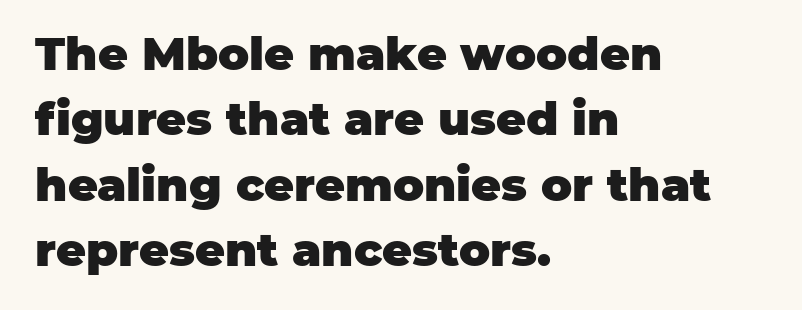
The image shows 46 px heavy sans-serif type, upright; set left-aligned, normal line spacing (1.42x), normal letter spacing, not underlined; low stroke contrast and a large x-height.
